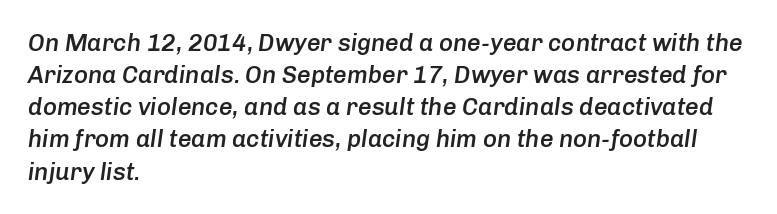
This sample uses plain, unmodified letter spacing. If you drew a ruler down the left edge, every line would touch it. Successive baselines arrive at the customary interval. This rendering features lettering with no underline.
